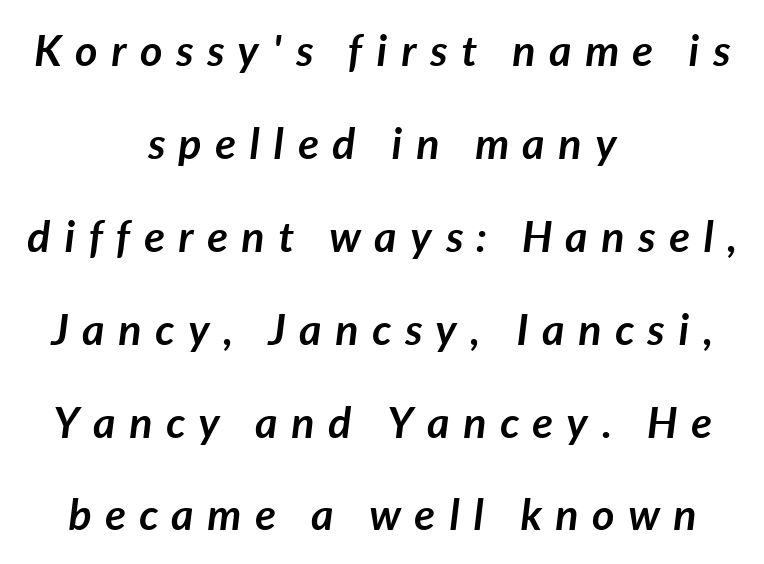
{"italic": "yes", "lean": "right", "slant_degrees": 7, "bold": "yes", "weight": "semibold", "width": "normal", "stroke_contrast": "low", "x_height": "medium", "monospaced": "no", "underline": "no", "align": "center", "line_spacing": "loose", "line_spacing_ratio": 2.16, "letter_spacing": "wide", "letter_spacing_em": 0.32, "glyph_px": 43}
